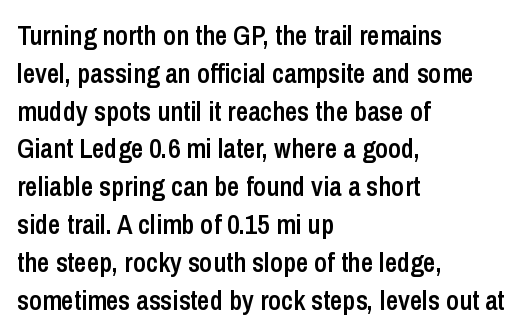
Short note: letters normally spaced. In terms of weight, the rendering is demibold, just under bold. Students, observe: this is what conventionally led text looks like. The typography opts for an upright posture over an oblique one. Each line starts at the same left margin while the right side varies. Check the space under the baseline: it is left empty.
